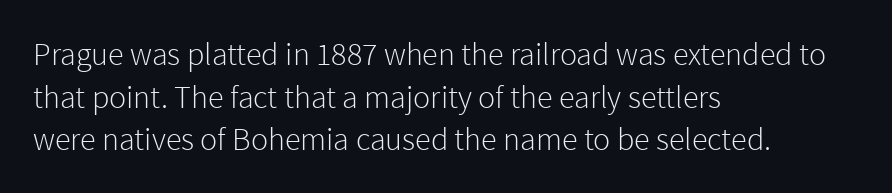
{"serif": "no", "italic": "no", "bold": "no", "weight": "light", "width": "normal", "x_height": "medium", "monospaced": "no", "underline": "no", "align": "left", "line_spacing": "normal", "line_spacing_ratio": 1.33, "letter_spacing": "normal", "letter_spacing_em": 0.0, "glyph_px": 32}
